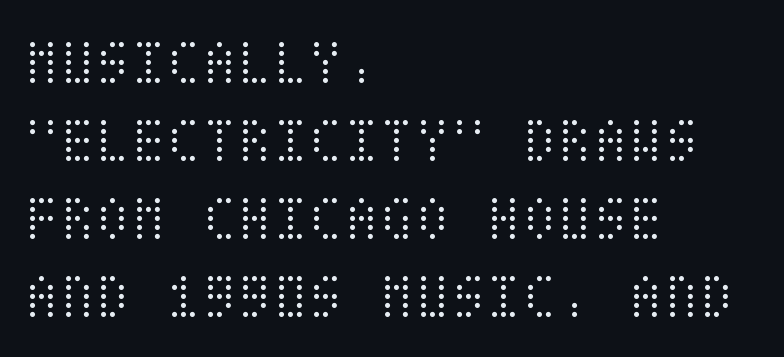
{"italic": "no", "bold": "no", "weight": "light", "width": "condensed", "stroke_contrast": "medium", "x_height": "large", "underline": "no", "align": "left", "line_spacing_ratio": 1.2, "letter_spacing": "normal", "letter_spacing_em": 0.0, "glyph_px": 65}
